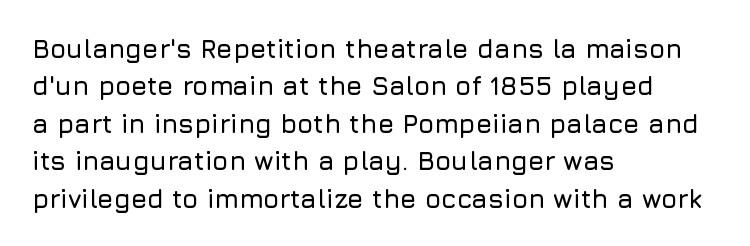
Q: Is the text italic (slanted)? A: No, it is upright.
Q: Is the text underlined? A: No.
Q: How is the paragraph aligned? A: Left-aligned.
Q: Is the spacing between letters normal or unusually wide? A: Normal.
Q: Is the spacing between lines tight, normal or loose? A: Normal.
